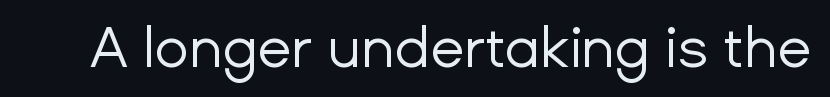
Check where the strokes stop: nothing finishes them off — pure sans. The rendering keeps characters at their native spacing. Lines of text with bare space underneath. No extra ink here — the face is not bold. You could not count columns in this text — the font is proportionally spaced. The axis of the letterforms is exactly vertical.
